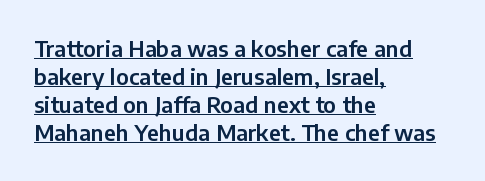
Line starts are locked; line ends wander. This block has exactly the height ordinary leading produces. This is underlined copy, the kind a proofreader might mark for attention. Nobody touched the tracking dial on this one. The letters stand upright; this is a roman face.
